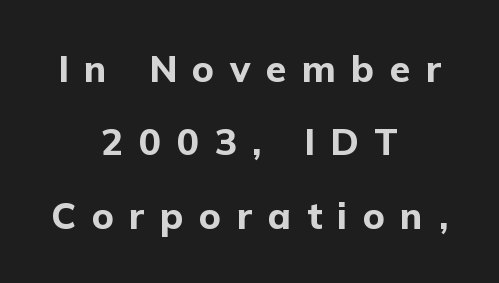
The passage shown is not underscored anywhere. One-word summary of the alignment: center. There is plenty of visible air inserted between adjacent glyphs. Note the varied advance widths — an 'i' is clearly narrower than an 'm'.
